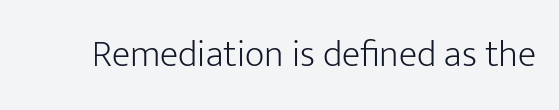
{"serif": "no", "italic": "no", "bold": "no", "weight": "light", "width": "normal", "stroke_contrast": "low", "x_height": "medium", "monospaced": "no", "underline": "no", "letter_spacing": "normal", "letter_spacing_em": 0.0, "glyph_px": 38}
